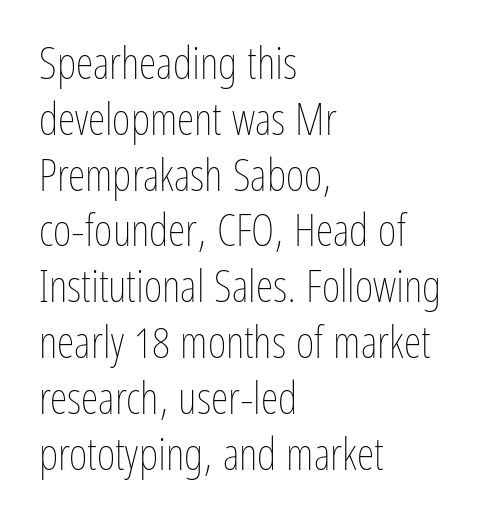
The image shows 45 px thin, condensed type, upright; set left-aligned, line spacing 1.24x, normal letter spacing, not underlined; low stroke contrast and a medium x-height.
